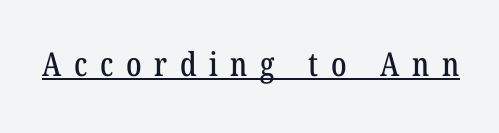
The image shows 33 px condensed serif type; set unusually wide letter spacing (+0.38 em), underlined; low stroke contrast and a medium x-height.
